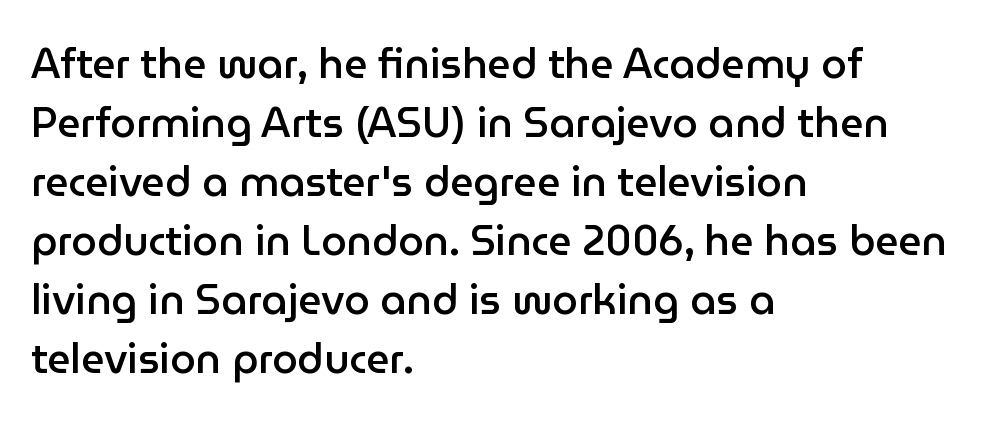
Each row of text sits above clean, open space. Do the characters align in a grid? No, the font is proportional. This is sans-serif lettering, the kind often seen on screens and signage. Regarding leading, the lines here are spaced in the standard way. Layout note: lines flush left. Honestly, the letter spacing is just normal — you wouldn't notice it.
